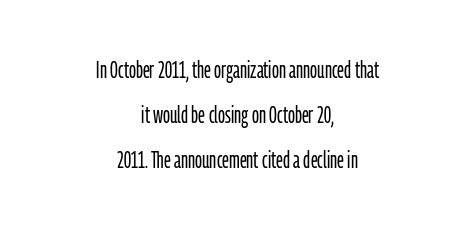
{"italic": "no", "bold": "no", "underline": "no", "align": "center", "line_spacing": "loose", "line_spacing_ratio": 1.95, "letter_spacing": "normal", "letter_spacing_em": 0.0, "glyph_px": 23}
